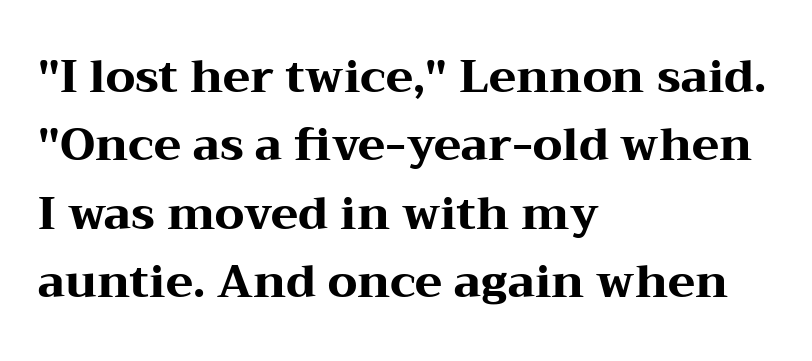
{"serif": "yes", "italic": "no", "bold": "yes", "weight": "heavy", "width": "wide", "stroke_contrast": "medium", "x_height": "medium", "monospaced": "no", "underline": "no", "align": "left", "line_spacing": "normal", "line_spacing_ratio": 1.52, "letter_spacing": "normal", "letter_spacing_em": 0.0, "glyph_px": 45}
